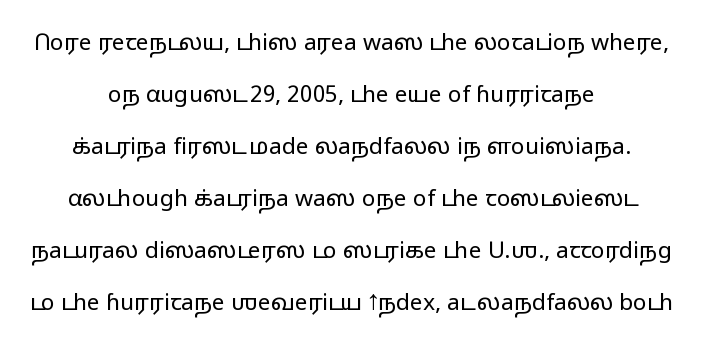
{"italic": "no", "bold": "no", "underline": "no", "align": "center", "line_spacing": "loose", "line_spacing_ratio": 2.26, "letter_spacing": "normal", "letter_spacing_em": 0.0, "glyph_px": 23}
